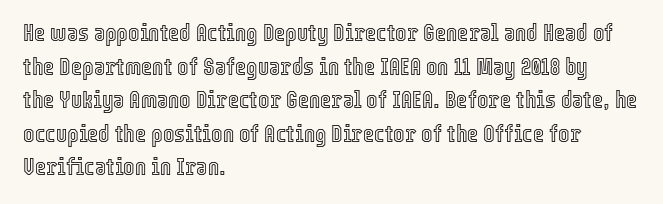
The image shows 24 px text type, upright; set left-aligned, normal line spacing (1.4x), normal letter spacing, not underlined.
